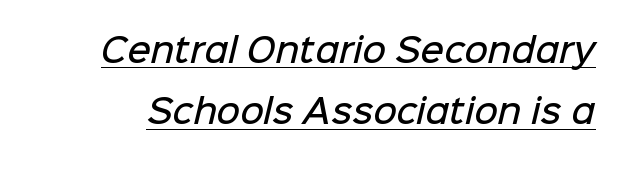
The image shows 32 px semibold sans-serif type; set loose line spacing (1.92x), normal letter spacing, underlined; low stroke contrast and a medium x-height.
